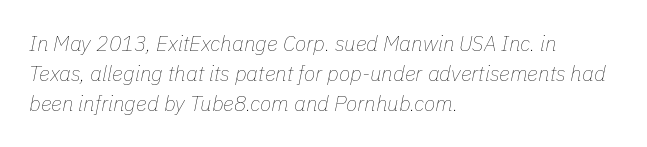
The image shows 21 px text type, italic (leaning right); set left-aligned, normal line spacing (1.43x), normal letter spacing, not underlined.
